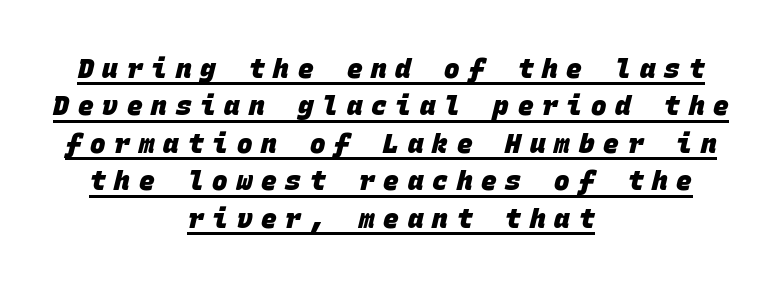
This sample carries an underscore along the baseline area. The face used here is rendered with a markedly widened letterfit. The lines sit at an ordinary, default distance from one another. Every row of glyphs is offset so its center matches the block's center. These lines carry a lot of weight — the face is fully bold.
